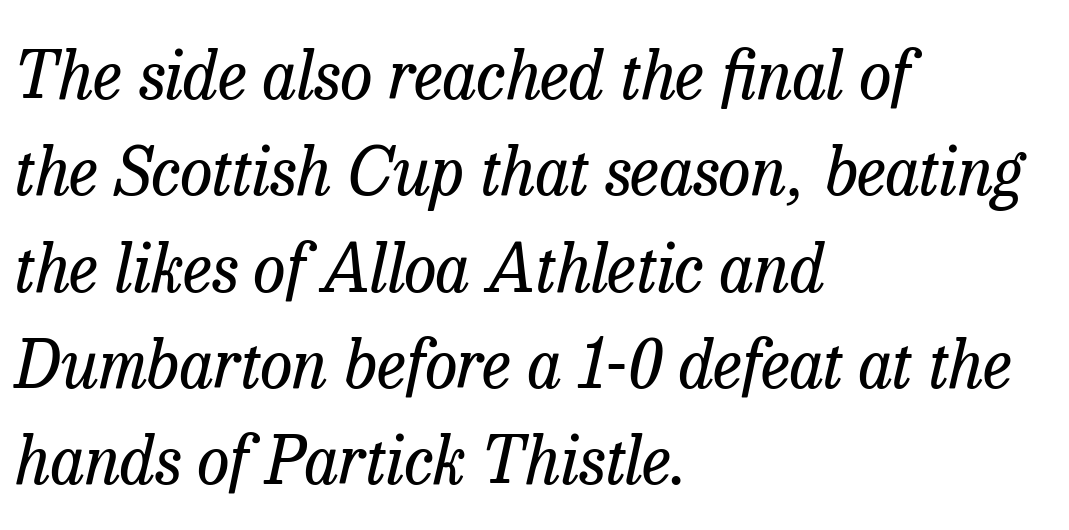
{"serif": "yes", "italic": "yes", "lean": "right", "slant_degrees": 13, "bold": "no", "weight": "regular", "width": "normal", "stroke_contrast": "low", "x_height": "medium", "monospaced": "no", "underline": "no", "align": "left", "line_spacing": "normal", "line_spacing_ratio": 1.46, "letter_spacing": "normal", "letter_spacing_em": 0.0, "glyph_px": 66}
